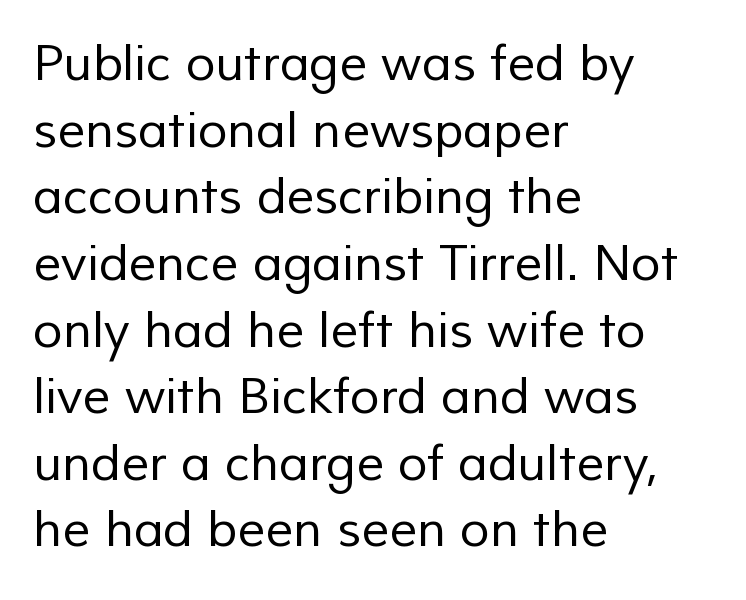
The rendering uses natural spacing where letterforms have individual widths. Check the space under the baseline: it is left empty. One glance says typical: line gaps are just what's usual. Typographically, this falls in the sans-serif category.
